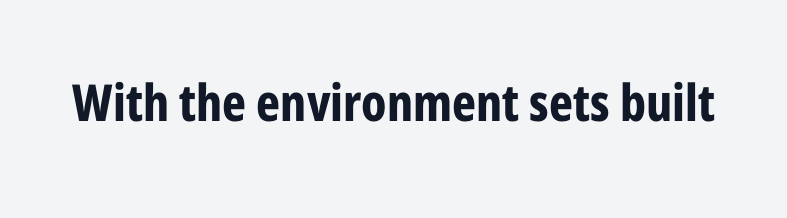
Q: Is the text bold? A: Yes.
Q: Is the text italic (slanted)? A: No, it is upright.
Q: Is the typeface a serif or a sans-serif typeface? A: Sans-serif.
Q: Is the text underlined? A: No.
Q: Is the spacing between letters normal or unusually wide? A: Normal.
Q: Width (condensed, normal, or wide)? A: Condensed.
Q: Stroke contrast? A: Low.
Q: x-height? A: Medium.
Q: Monospaced? A: No.
